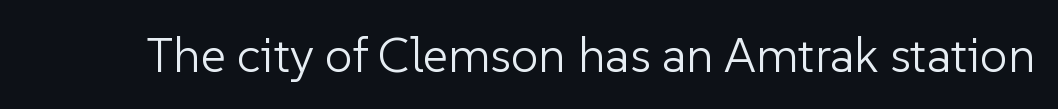
The image shows 49 px light sans-serif type, upright; set normal letter spacing, not underlined; low stroke contrast and a medium x-height.
